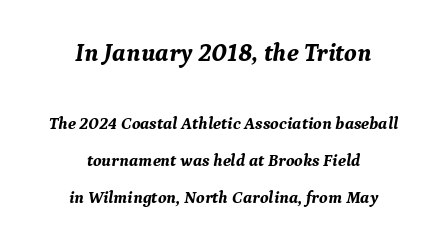
Chunky letters — that's bold for sure. Each line is balanced around a shared central axis. A typesetter would mark this as italic. Caption: upper text group enlarged, lower text group reduced.
